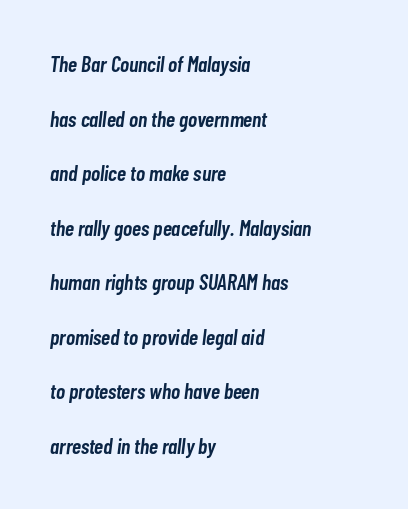
Firm but not heavy-handed strokes: this text is semibold. Line spacing here is loose. The font's italic variant was chosen for this text. Each line starts at the same left margin while the right side varies.
